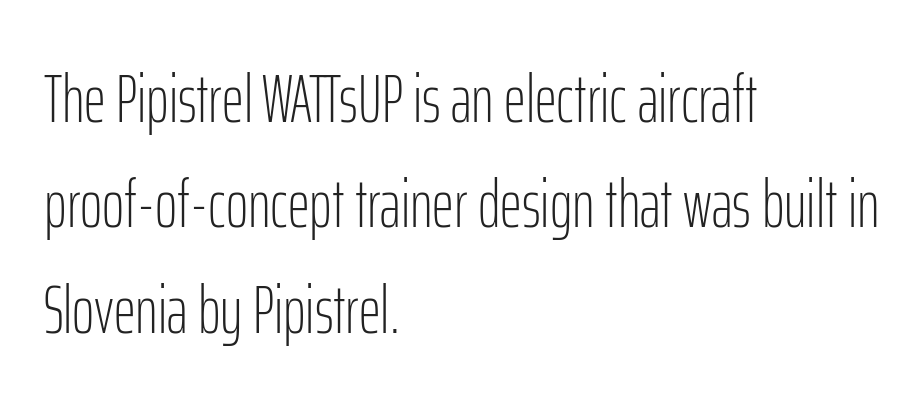
Horizontally, the lines are justified to the leading edge only. You can tell it's not italic because the verticals are truly vertical. Here the designer chose a conventional face with non-uniform glyph widths. Baseline-to-baseline distance is the conventional proportion of letter height. The letters carry no serifs — their stems end cleanly without finishing strokes.
